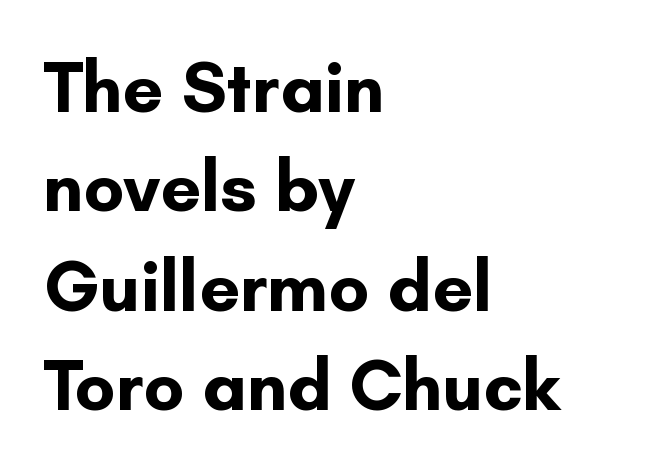
The image shows 72 px bold sans-serif type, upright; set left-aligned, normal line spacing (1.38x), normal letter spacing, not underlined; low stroke contrast and a small x-height.
